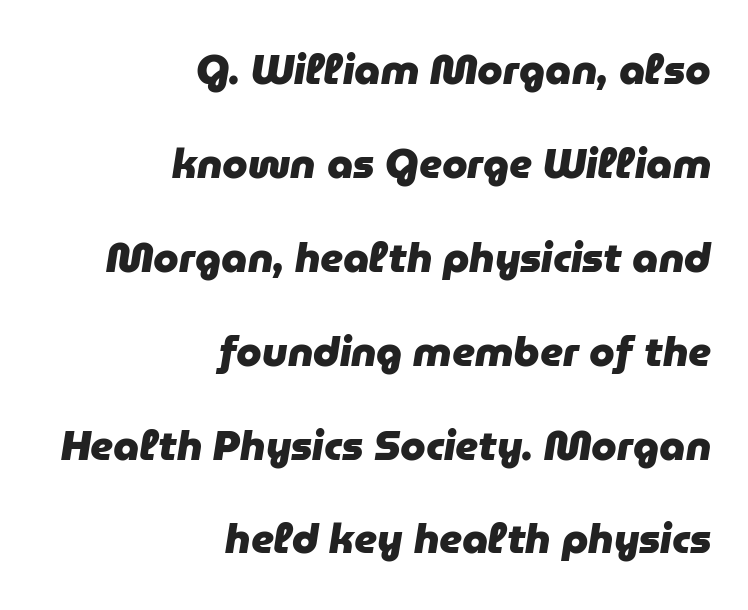
Q: Is the text bold? A: Yes.
Q: Is the text italic (slanted)? A: Yes, it leans right by about 9 degrees.
Q: Is the text underlined? A: No.
Q: How is the paragraph aligned? A: Right-aligned.
Q: Is the spacing between letters normal or unusually wide? A: Normal.
Q: Is the spacing between lines tight, normal or loose? A: Loose.
Q: Width (condensed, normal, or wide)? A: Normal.
Q: Stroke contrast? A: Low.
Q: x-height? A: Medium.
Q: Monospaced? A: No.
